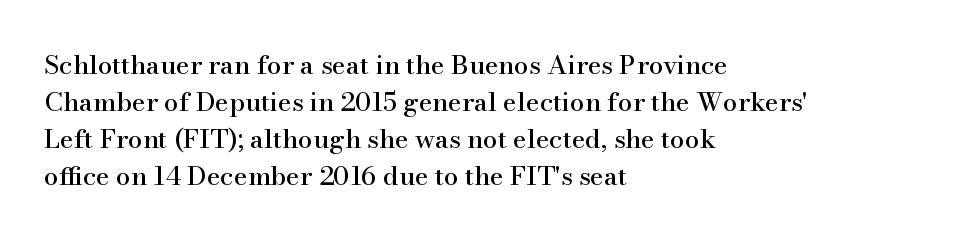
Inter-character spacing is left at the font's built-in metrics. Bare-footed words on every line. Every stem runs plumb, perpendicular to the baseline. Line spacing here is normal. Every row of glyphs begins at an identical x-position on the left.
